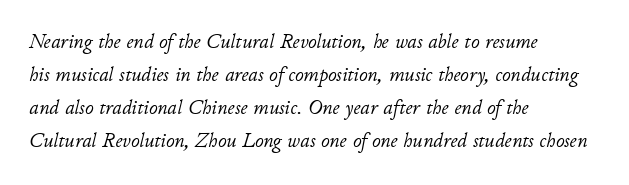
Compared with ordinary roman type, these characters are visibly tilted. The passage shown has conventional tracking throughout. The vertical gap from one line to the next is medium. The words here are not underlined. The letterforms sit at book weight or below. If you drew a ruler down the left edge, every line would touch it.
